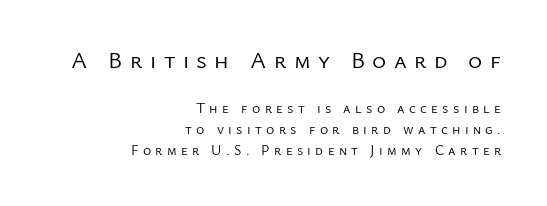
This rendering widens character spacing well past its baseline value. The compositor pushed each line to the right boundary. Is the type heavy? It reads as light-to-regular instead. No italicization has been applied; the sample stays upright. The more generous point size was reserved for the upper chunk. The vertical gap from one line to the next is medium.
